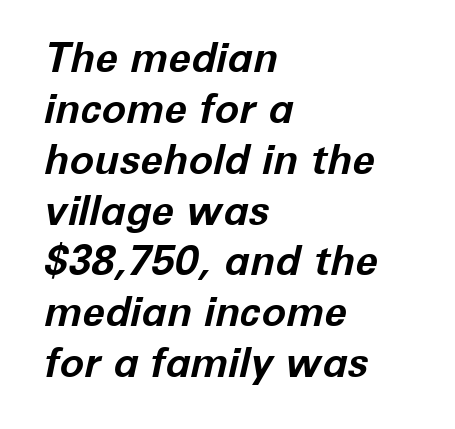
The image shows 41 px bold type, italic (leaning right); set left-aligned, line spacing 1.24x, normal letter spacing, not underlined; low stroke contrast and a medium x-height.
